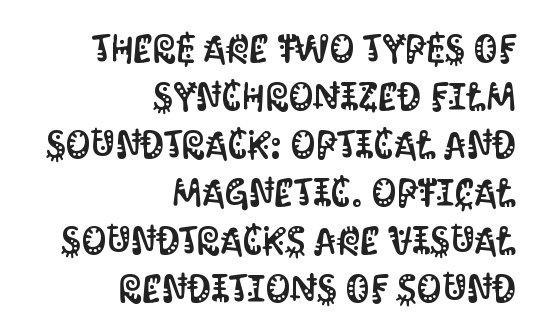
Short note: letters normally spaced. Note: no serifs on the glyphs. Varying glyph widths throughout — classic text-font behaviour. Horizontal alignment here is rightward, an uncommon choice for prose. This rendering features lettering with no underline. Ordinary non-slanted type is in use.
